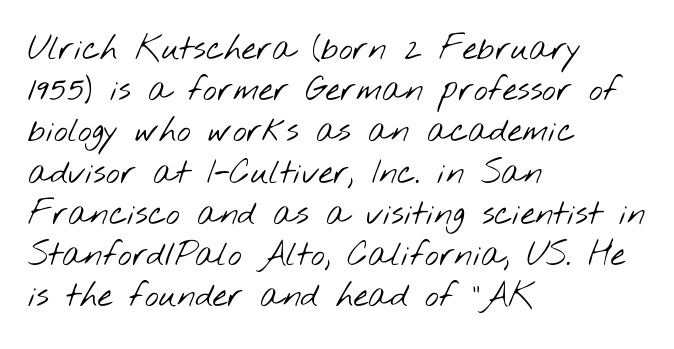
Q: Is the text bold? A: No.
Q: Is the typeface a serif or a sans-serif typeface? A: Sans-serif.
Q: Is the text underlined? A: No.
Q: How is the paragraph aligned? A: Left-aligned.
Q: Is the spacing between letters normal or unusually wide? A: Normal.
Q: Is the spacing between lines tight, normal or loose? A: Normal.
Q: Width (condensed, normal, or wide)? A: Wide.
Q: Stroke contrast? A: Low.
Q: x-height? A: Small.
Q: Monospaced? A: No.
